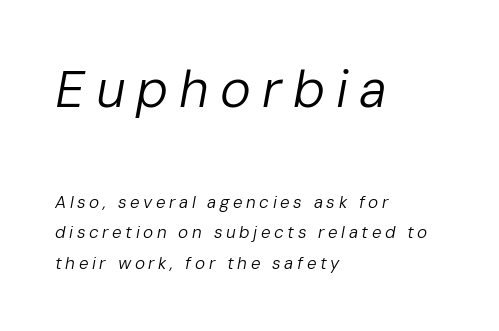
Scale decreases going downward across the two blocks. It's the slanting kind of type. You could only call the tracking loose — the letters float apart. The ragged edge is on the right, which tells us the setting is flush left. Varying glyph widths throughout — classic text-font behaviour. The letterforms sit at book weight or below.
